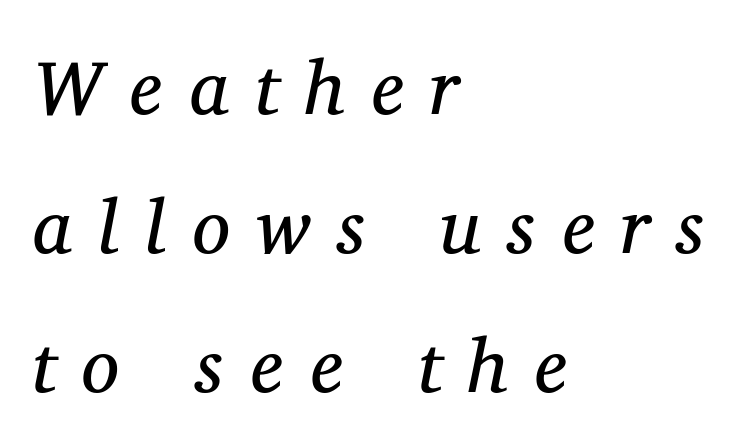
Q: Is the text bold? A: No.
Q: Is the text italic (slanted)? A: Yes, it leans right by about 11 degrees.
Q: Is the typeface a serif or a sans-serif typeface? A: Serif.
Q: Is the text underlined? A: No.
Q: How is the paragraph aligned? A: Left-aligned.
Q: Is the spacing between letters normal or unusually wide? A: Unusually wide.
Q: Width (condensed, normal, or wide)? A: Normal.
Q: Stroke contrast? A: Medium.
Q: x-height? A: Medium.
Q: Monospaced? A: No.
